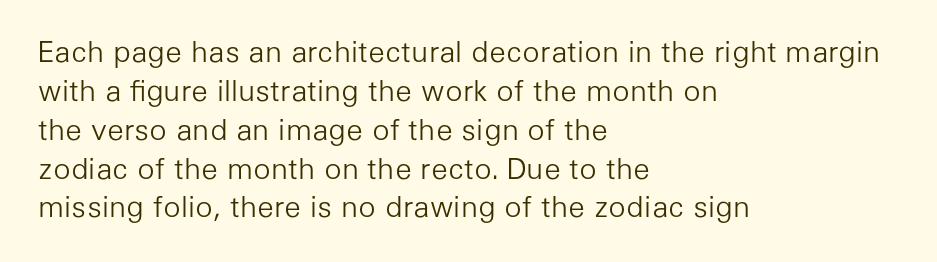
Q: Is the text bold? A: No.
Q: Is the text italic (slanted)? A: No, it is upright.
Q: Is the typeface a serif or a sans-serif typeface? A: Sans-serif.
Q: Is the text underlined? A: No.
Q: How is the paragraph aligned? A: Left-aligned.
Q: Is the spacing between letters normal or unusually wide? A: Normal.
Q: Is the spacing between lines tight, normal or loose? A: Normal.
Q: Width (condensed, normal, or wide)? A: Normal.
Q: Stroke contrast? A: Low.
Q: x-height? A: Medium.
Q: Monospaced? A: No.
